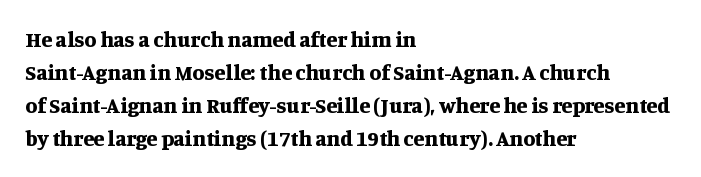
You'd pick this weight for a headline — it's a proper bold. The lettering holds an erect, upright posture throughout. Glance below the letters and you will spot only blank space. Layout note: lines flush left. Characters follow at the spacing the type designer built in. These lines sit exactly where default settings would place them.
